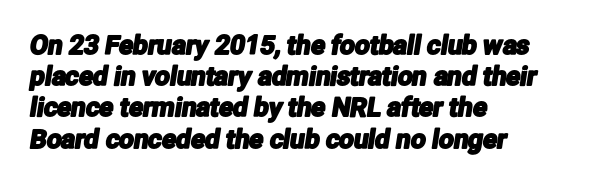
{"underline": "no", "align": "left", "line_spacing_ratio": 1.2, "letter_spacing": "normal", "letter_spacing_em": 0.0, "glyph_px": 26}
